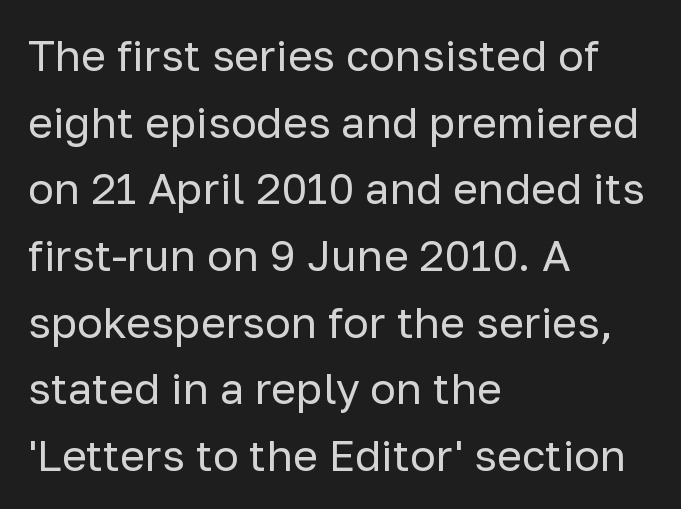
The image shows 43 px regular-weight sans-serif type, upright; set left-aligned, normal line spacing (1.55x), normal letter spacing, not underlined; low stroke contrast and a medium x-height.
